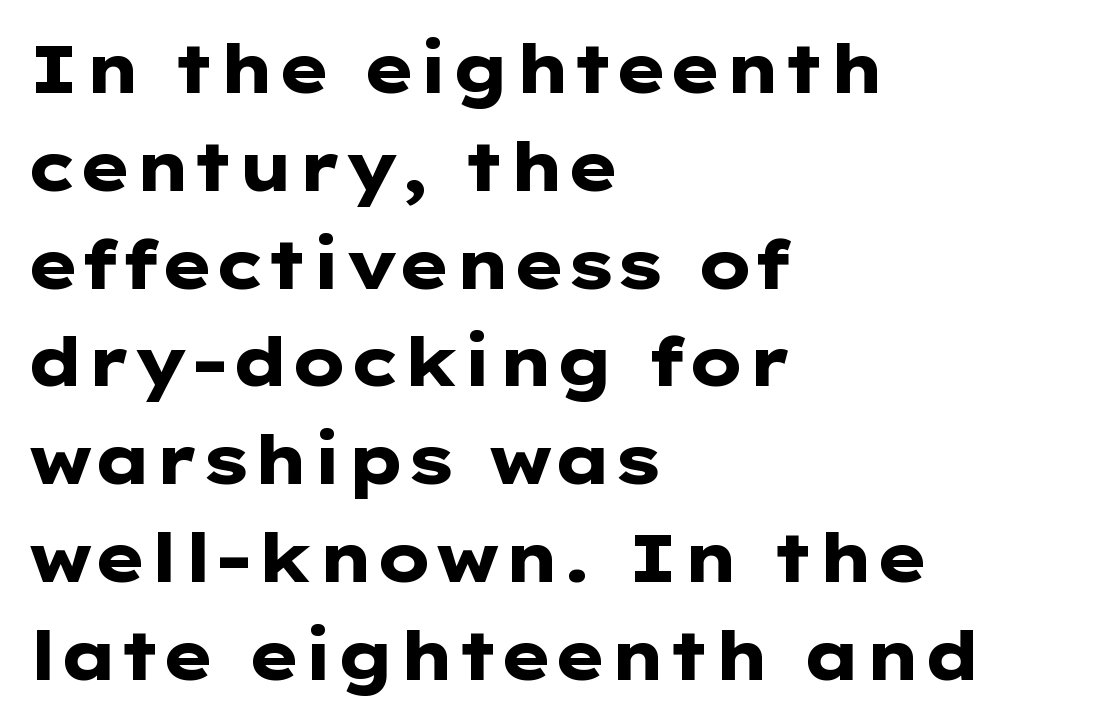
The image shows 67 px heavy, wide sans-serif type, upright; set left-aligned, normal line spacing (1.46x), normal letter spacing, not underlined; low stroke contrast and a medium x-height.
